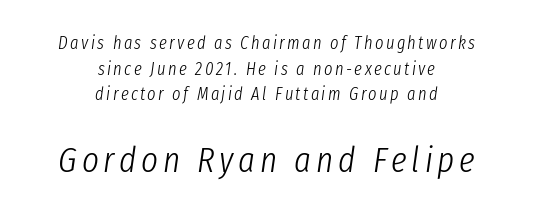
The passage shown is typed in a proportional face where columns would drift. Neither beginnings nor endings align; midpoints do. Stems and bowls with no extra thickness — not bold. The font's italic variant was chosen for this text. Just letters on the line, the space beneath them empty. Size hierarchy here favors the trailing block over the leading one.
